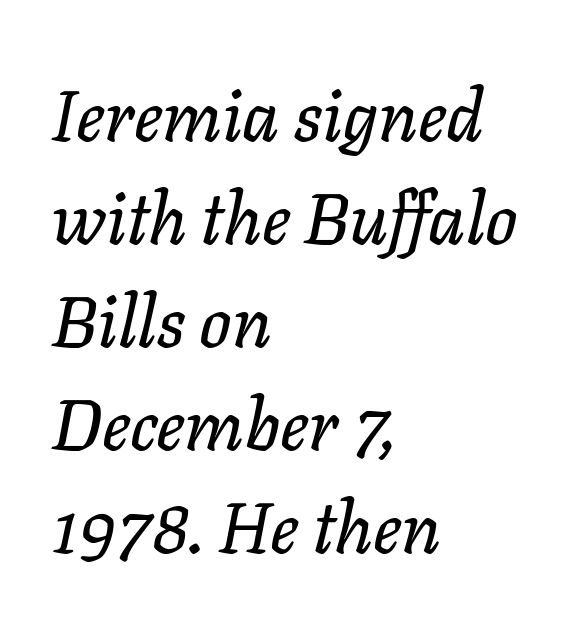
Q: Is the text italic (slanted)? A: Yes, it leans right by about 11 degrees.
Q: Is the text underlined? A: No.
Q: How is the paragraph aligned? A: Left-aligned.
Q: Is the spacing between letters normal or unusually wide? A: Normal.
Q: Is the spacing between lines tight, normal or loose? A: Normal.
Q: Width (condensed, normal, or wide)? A: Normal.
Q: Stroke contrast? A: Low.
Q: x-height? A: Medium.
Q: Monospaced? A: No.
